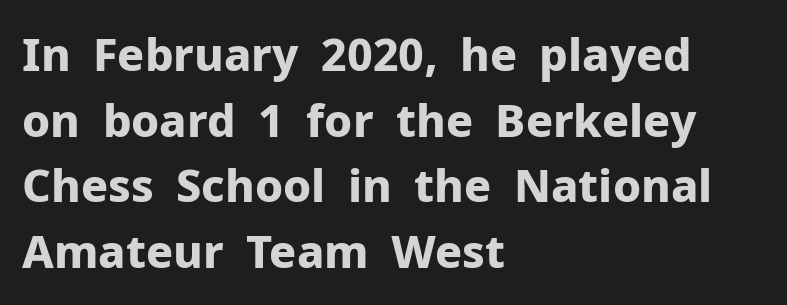
Q: Is the text bold? A: Yes.
Q: Is the text italic (slanted)? A: No, it is upright.
Q: Is the typeface a serif or a sans-serif typeface? A: Sans-serif.
Q: Is the text underlined? A: No.
Q: How is the paragraph aligned? A: Left-aligned.
Q: Is the spacing between letters normal or unusually wide? A: Normal.
Q: Is the spacing between lines tight, normal or loose? A: Normal.
Q: Width (condensed, normal, or wide)? A: Normal.
Q: Stroke contrast? A: Low.
Q: x-height? A: Medium.
Q: Monospaced? A: No.
